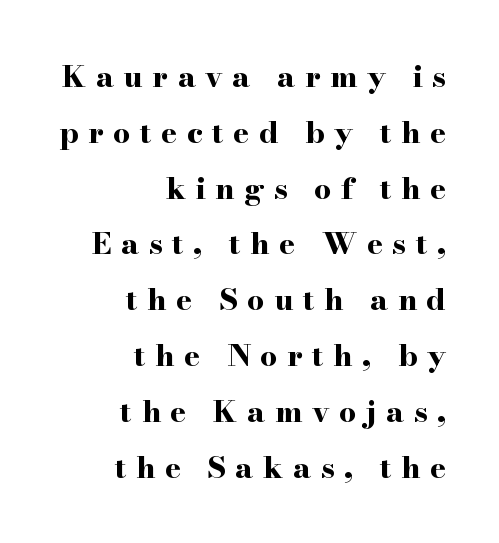
The image shows 30 px bold, wide serif type, upright; set right-aligned, line spacing 1.86x, unusually wide letter spacing (+0.32 em), not underlined; high stroke contrast and a small x-height.
